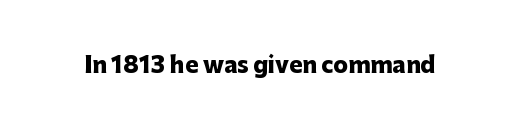
Short note: letters normally spaced. Words float on clear page, feet unadorned. The letters stand upright; this is a roman face. Heavy, bold letterforms.
